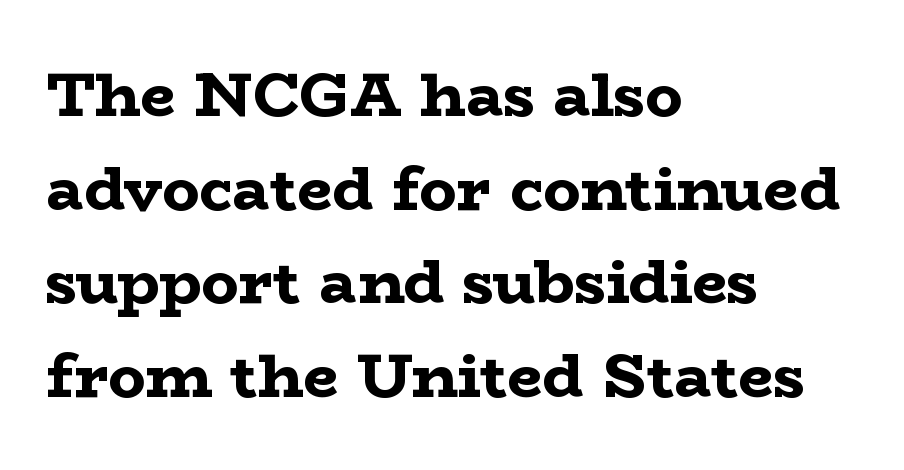
{"serif": "yes", "italic": "no", "bold": "yes", "weight": "bold", "width": "wide", "stroke_contrast": "low", "x_height": "medium", "monospaced": "no", "underline": "no", "align": "left", "line_spacing": "normal", "line_spacing_ratio": 1.51, "letter_spacing": "normal", "letter_spacing_em": 0.0, "glyph_px": 62}
